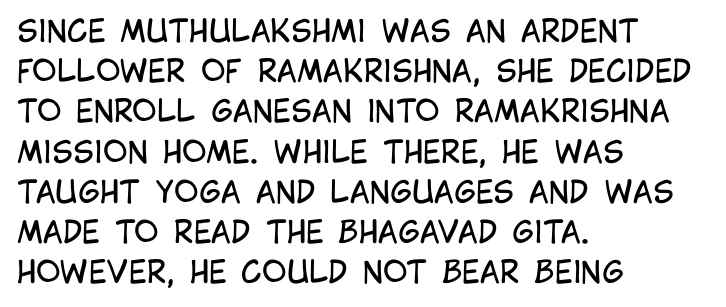
{"serif": "no", "italic": "no", "bold": "no", "weight": "regular", "width": "condensed", "stroke_contrast": "low", "x_height": "large", "monospaced": "no", "underline": "no", "align": "left", "line_spacing": "normal", "line_spacing_ratio": 1.34, "letter_spacing": "normal", "letter_spacing_em": 0.0, "glyph_px": 30}
